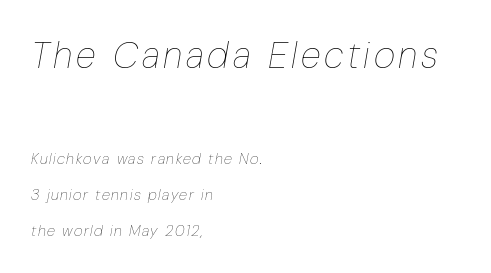
{"italic": "yes", "lean": "right", "slant_degrees": 10, "bold": "no", "weight": "thin", "width": "condensed", "stroke_contrast": "low", "x_height": "medium", "monospaced": "no", "underline": "no", "align": "left", "line_spacing": "loose", "line_spacing_ratio": 2.4, "larger_block": "first", "size_ratio": 2.47, "glyph_px": 37}
